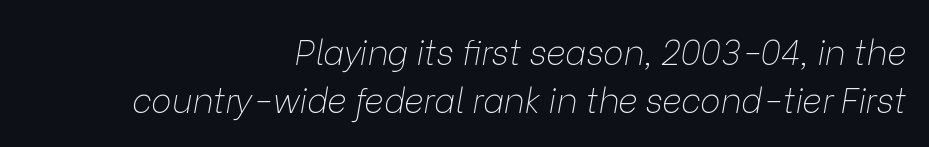
{"italic": "yes", "lean": "right", "slant_degrees": 9, "bold": "no", "weight": "thin", "width": "normal", "stroke_contrast": "low", "x_height": "medium", "monospaced": "no", "underline": "no", "align": "right", "line_spacing": "normal", "line_spacing_ratio": 1.41, "letter_spacing": "normal", "letter_spacing_em": 0.0, "glyph_px": 34}
